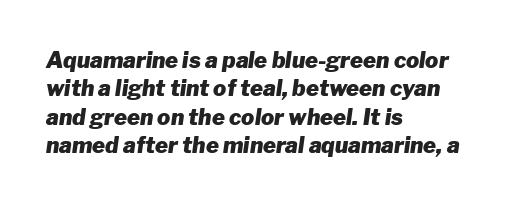
Compared with typical paragraphs, the rows here are spaced about the same. Observe the ordinary spacing: letters are neighbours, not strangers. Italic? Definitely — the glyphs are oblique. Compared with an ordinary text face, these strokes are far heavier — a full bold. The strip under each line holds only bare page.
